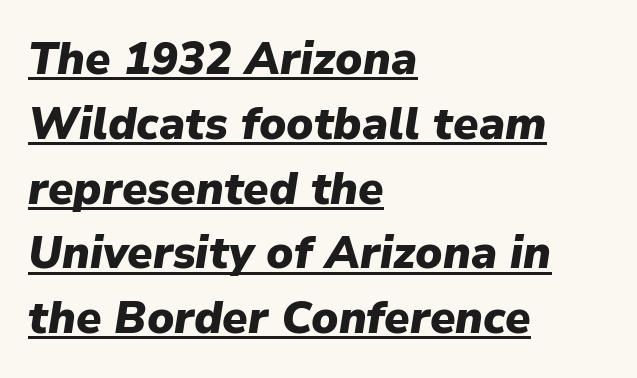
Each letter keeps its own natural width here, so spacing adapts to shape. The sample has been set heavy, in full bold. Visually the block forms a straight wall on the left and a jagged coastline on the right. Style check: oblique.
